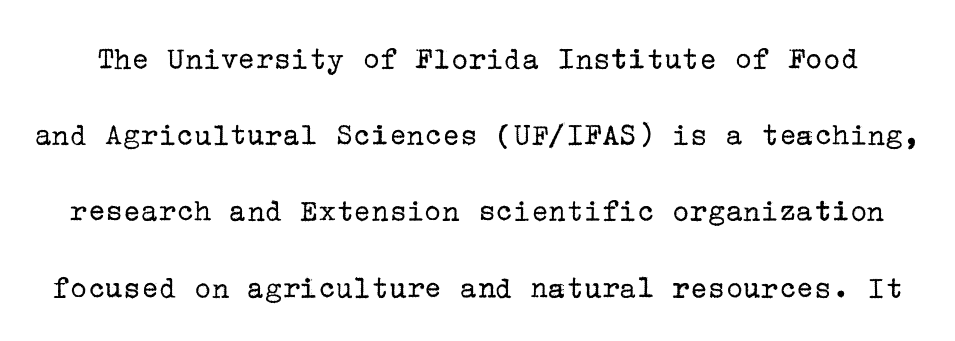
Q: Is the text bold? A: No.
Q: Is the text italic (slanted)? A: No, it is upright.
Q: Is the typeface a serif or a sans-serif typeface? A: Serif.
Q: Is the text underlined? A: No.
Q: Is the spacing between letters normal or unusually wide? A: Normal.
Q: Is the spacing between lines tight, normal or loose? A: Loose.
Q: Width (condensed, normal, or wide)? A: Normal.
Q: Stroke contrast? A: Low.
Q: x-height? A: Medium.
